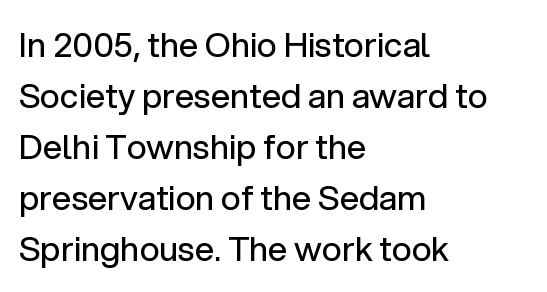
Grotesque or geometric, the face here clearly has no serifs. This is the regular roman posture of the typeface. The face used here is proportionally spaced, like ordinary book or web type. Inter-character spacing is left at the font's built-in metrics. Underlining? Definitely not there.
